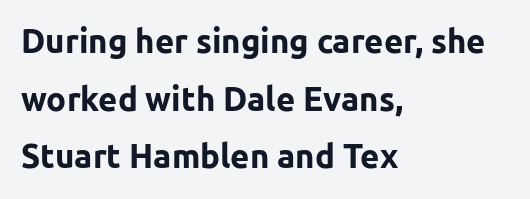
{"serif": "no", "italic": "no", "bold": "yes", "weight": "bold", "width": "normal", "stroke_contrast": "low", "x_height": "medium", "monospaced": "no", "underline": "no", "align": "left", "line_spacing_ratio": 1.75, "letter_spacing": "normal", "letter_spacing_em": 0.0, "glyph_px": 33}
